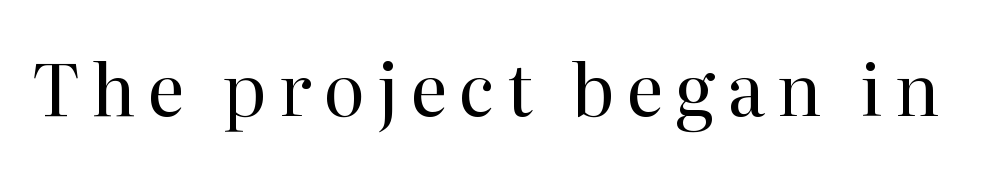
Q: Is the text bold? A: No.
Q: Is the text italic (slanted)? A: No, it is upright.
Q: Is the typeface a serif or a sans-serif typeface? A: Serif.
Q: Is the text underlined? A: No.
Q: Width (condensed, normal, or wide)? A: Normal.
Q: Stroke contrast? A: High.
Q: x-height? A: Medium.
Q: Monospaced? A: No.
